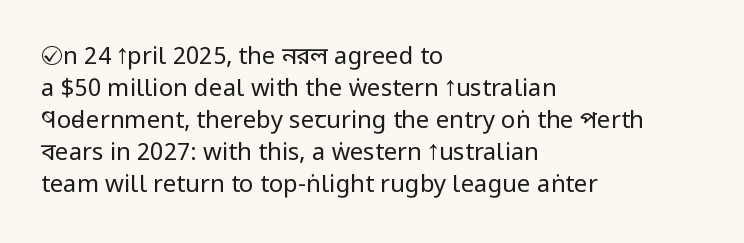
A bare baseline throughout the passage. Does the lettering tilt? It doesn't — this is upright. Leftover space on each line is placed entirely after the last word. Regarding leading, the lines here are spaced in the standard way. Inter-character spacing is left at the font's built-in metrics. Compared with a typical body face, this is equally light or lighter still.
